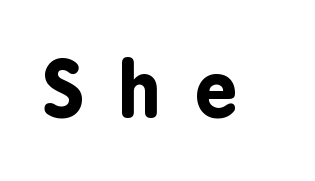
Q: Is the text bold? A: Yes.
Q: Is the text italic (slanted)? A: No, it is upright.
Q: Is the typeface a serif or a sans-serif typeface? A: Sans-serif.
Q: Is the text underlined? A: No.
Q: Is the spacing between letters normal or unusually wide? A: Unusually wide.
Q: Width (condensed, normal, or wide)? A: Condensed.
Q: Stroke contrast? A: Low.
Q: x-height? A: Medium.
Q: Monospaced? A: No.
